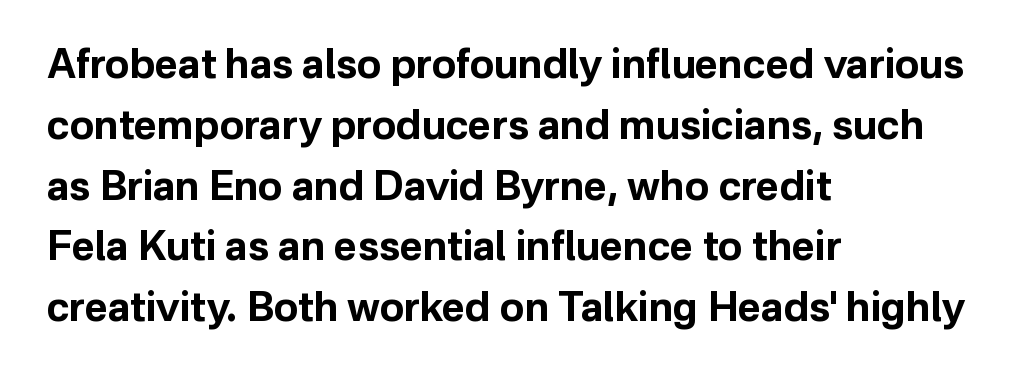
Check under the words: just untouched page. This sample uses a sans-serif face. Tracking value appears to be zero — textbook default spacing. A full-strength bold gives these letters their thick strokes. The axis of the letterforms is exactly vertical.
